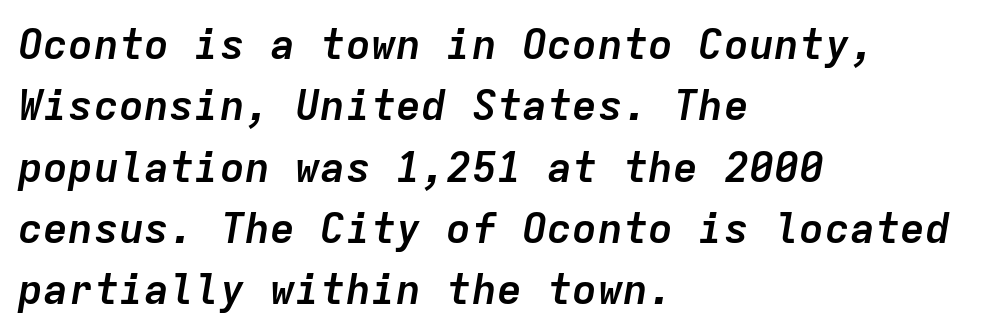
Q: Is the text bold? A: Yes.
Q: Is the text italic (slanted)? A: Yes, it leans right by about 9 degrees.
Q: Is the text underlined? A: No.
Q: How is the paragraph aligned? A: Left-aligned.
Q: Is the spacing between letters normal or unusually wide? A: Normal.
Q: Is the spacing between lines tight, normal or loose? A: Normal.
Q: Width (condensed, normal, or wide)? A: Normal.
Q: Stroke contrast? A: Low.
Q: x-height? A: Medium.
Q: Monospaced? A: Yes.
